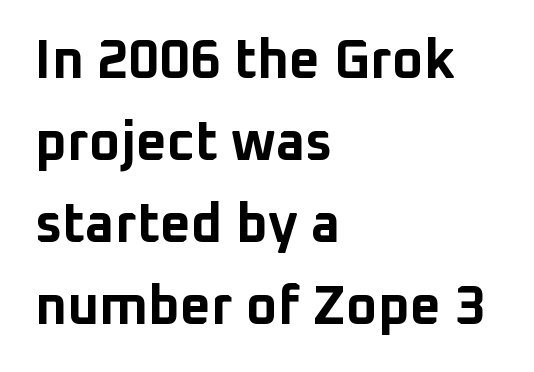
Q: Is the text bold? A: Yes.
Q: Is the text italic (slanted)? A: No, it is upright.
Q: Is the typeface a serif or a sans-serif typeface? A: Sans-serif.
Q: Is the text underlined? A: No.
Q: How is the paragraph aligned? A: Left-aligned.
Q: Is the spacing between letters normal or unusually wide? A: Normal.
Q: Is the spacing between lines tight, normal or loose? A: Normal.
Q: Width (condensed, normal, or wide)? A: Normal.
Q: Stroke contrast? A: Low.
Q: x-height? A: Medium.
Q: Monospaced? A: No.
